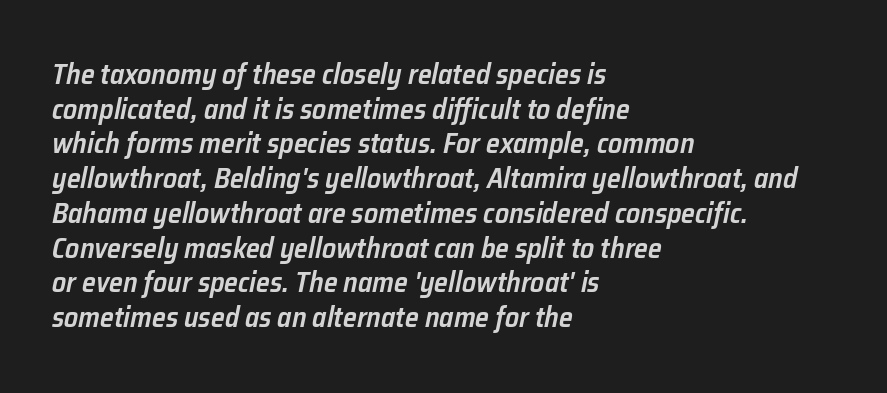
{"italic": "yes", "lean": "right", "slant_degrees": 12, "bold": "semi", "weight": "semibold", "width": "normal", "stroke_contrast": "low", "x_height": "medium", "monospaced": "no", "underline": "no", "align": "left", "line_spacing_ratio": 1.24, "letter_spacing": "normal", "letter_spacing_em": 0.0, "glyph_px": 28}
